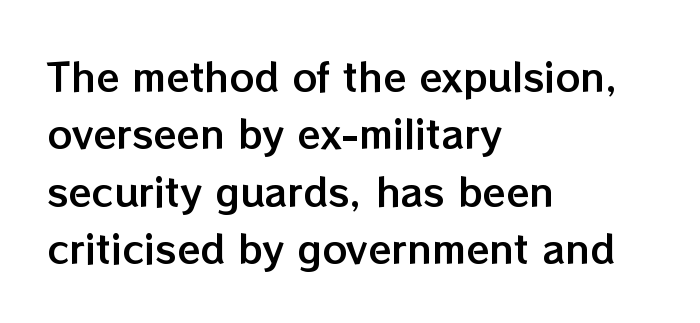
{"italic": "no", "width": "normal", "stroke_contrast": "low", "x_height": "medium", "monospaced": "no", "underline": "no", "align": "left", "line_spacing": "normal", "line_spacing_ratio": 1.51, "letter_spacing": "normal", "letter_spacing_em": 0.0, "glyph_px": 38}
